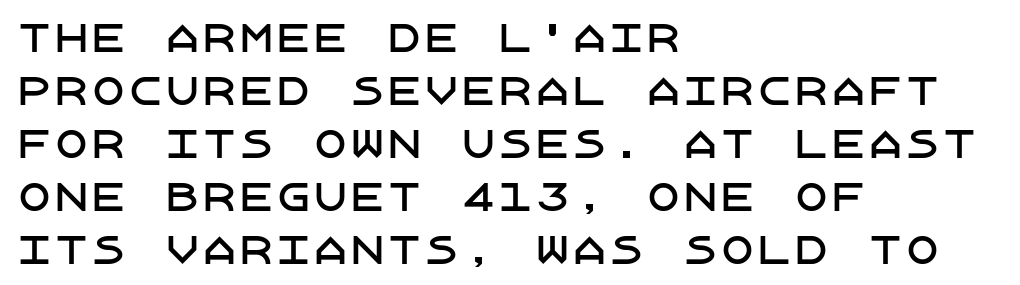
The rendering anchors every line to the left-hand side. The designer left line spacing at the default. The specimen reads as upright at a glance. No word sits above an underline.
